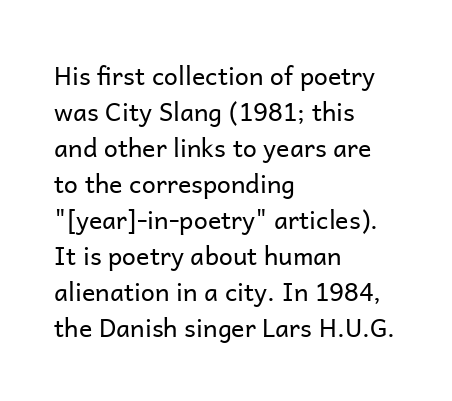
The image shows 25 px text type, upright; set left-aligned, normal line spacing (1.44x), normal letter spacing, not underlined.
